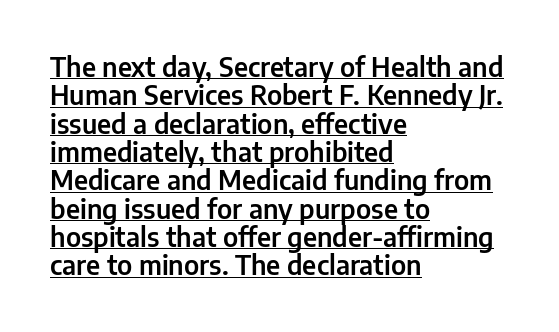
Q: Is the text italic (slanted)? A: No, it is upright.
Q: Is the text underlined? A: Yes.
Q: How is the paragraph aligned? A: Left-aligned.
Q: Is the spacing between letters normal or unusually wide? A: Normal.
Q: Is the spacing between lines tight, normal or loose? A: Tight.
